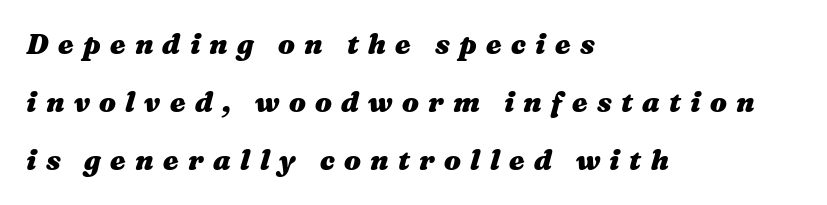
Looks like regular typesetting: each glyph gets only the width it needs. Descender tails drop into unmarked territory. Characters are canted at an angle relative to the baseline's perpendicular. The ragged edge is on the right, which tells us the setting is flush left. In terms of leading, this rendering errs on the spacious side. Display-style spreading of the glyphs; the letterfit is very open.
